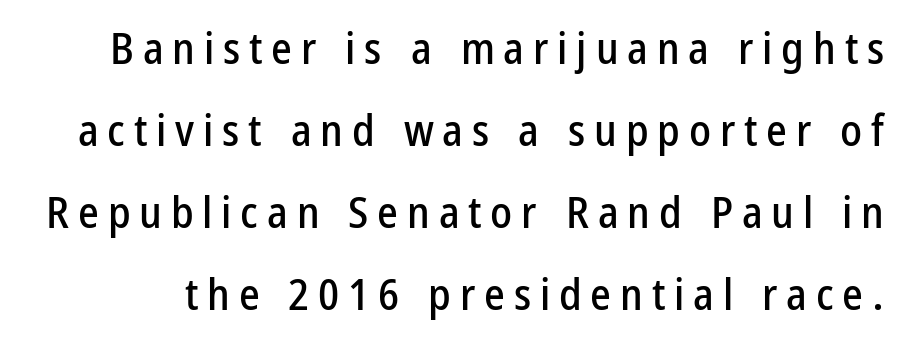
{"serif": "no", "italic": "no", "width": "condensed", "stroke_contrast": "low", "x_height": "medium", "monospaced": "no", "underline": "no", "line_spacing_ratio": 1.86, "letter_spacing": "wide", "letter_spacing_em": 0.2, "glyph_px": 44}
